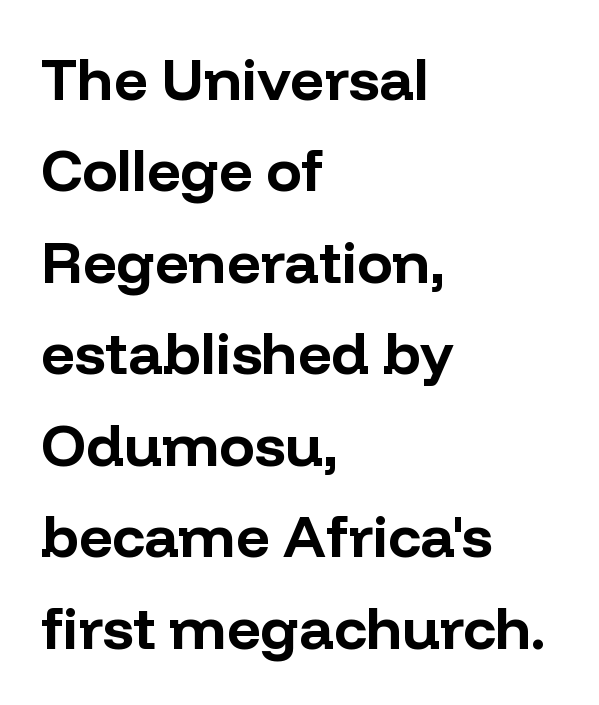
The image shows 59 px bold sans-serif type, upright; set left-aligned, normal line spacing (1.55x), normal letter spacing, not underlined; low stroke contrast and a medium x-height.
